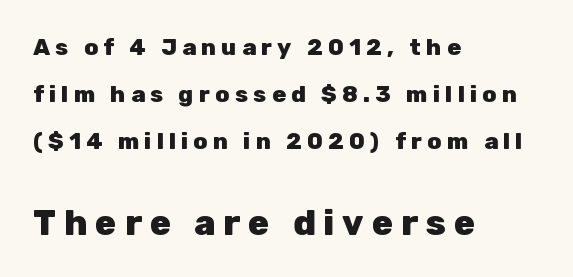
The image shows 35 px heavy sans-serif type, upright; set left-aligned, loose line spacing (2.04x), unusually wide letter spacing (+0.23 em), not underlined; the second (bottom) block is 1.52x larger; low stroke contrast and a medium x-height.
